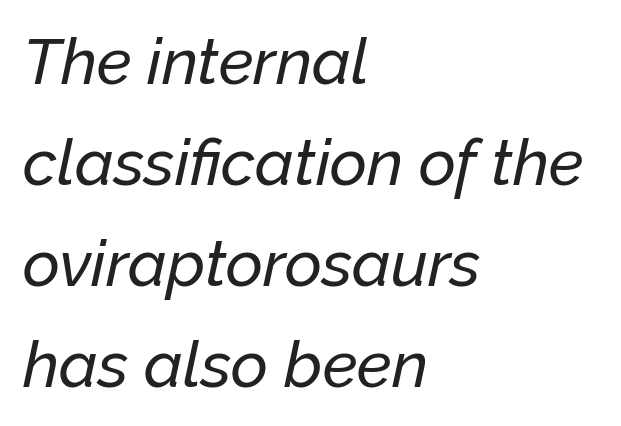
The image shows 64 px text type, italic (leaning right); set left-aligned, normal line spacing (1.58x), normal letter spacing, not underlined; low stroke contrast and a medium x-height.
